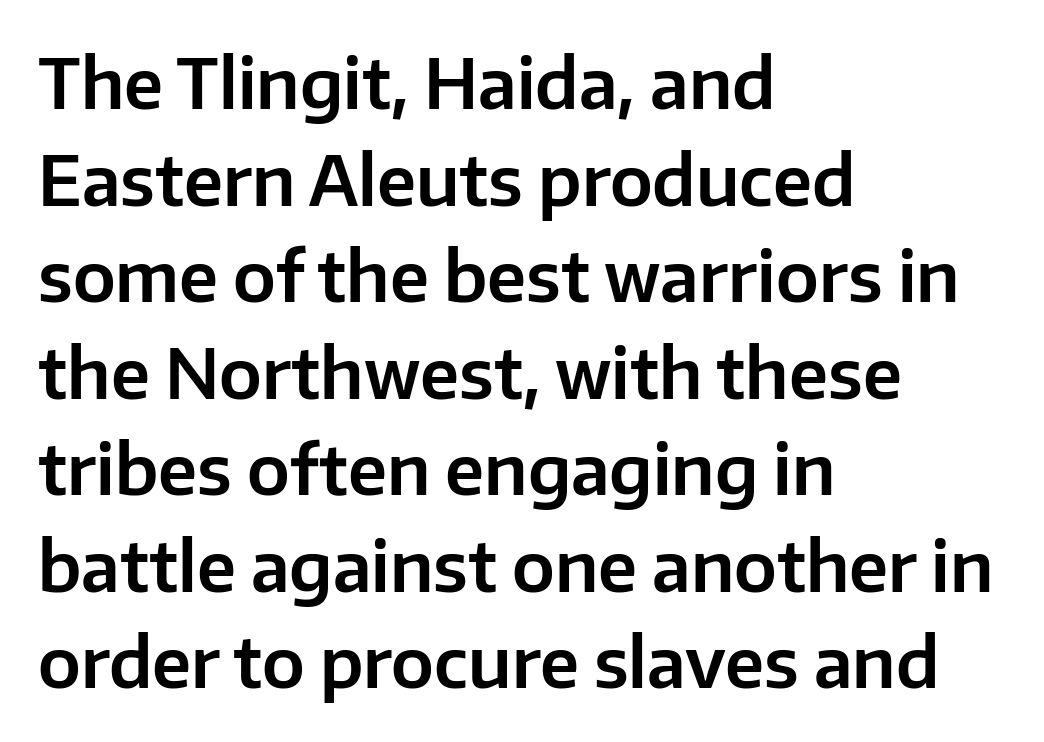
{"serif": "no", "italic": "no", "width": "normal", "stroke_contrast": "low", "x_height": "medium", "monospaced": "no", "underline": "no", "align": "left", "line_spacing": "normal", "line_spacing_ratio": 1.42, "letter_spacing": "normal", "letter_spacing_em": 0.0, "glyph_px": 68}
